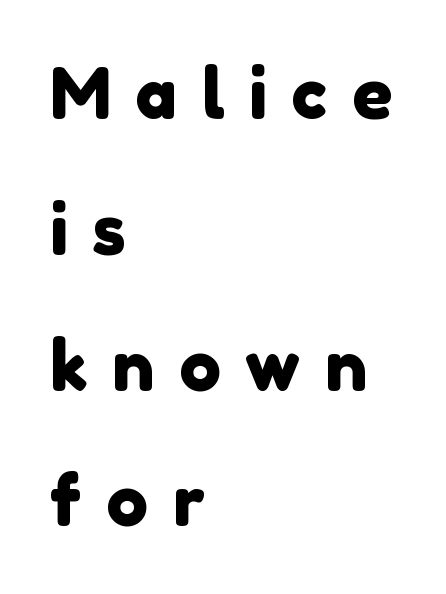
{"serif": "no", "width": "normal", "x_height": "medium", "monospaced": "no", "underline": "no", "align": "left", "line_spacing": "loose", "line_spacing_ratio": 1.94, "letter_spacing": "wide", "letter_spacing_em": 0.35, "glyph_px": 70}
